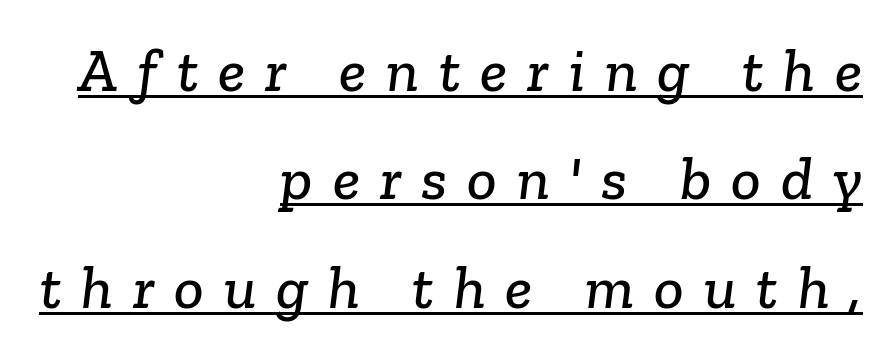
Compared with a flush-left layout, this one pins lines to the opposite, right side. Are there feet on the stems? There are — it's a serif. Is there an underline? Yes — a line sits under the letters. How are the letters spaced? Widely, with obvious added tracking.
